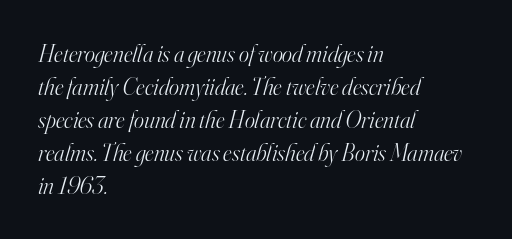
The image shows 24 px text type, italic (leaning right); set left-aligned, normal line spacing (1.37x), normal letter spacing, not underlined.
